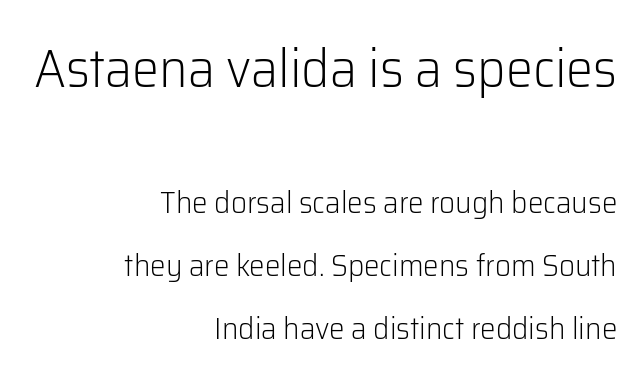
{"serif": "no", "italic": "no", "bold": "no", "weight": "light", "width": "normal", "stroke_contrast": "low", "x_height": "medium", "monospaced": "no", "underline": "no", "align": "right", "line_spacing": "loose", "line_spacing_ratio": 2.02, "letter_spacing": "normal", "letter_spacing_em": 0.0, "larger_block": "first", "size_ratio": 1.74, "glyph_px": 54}
